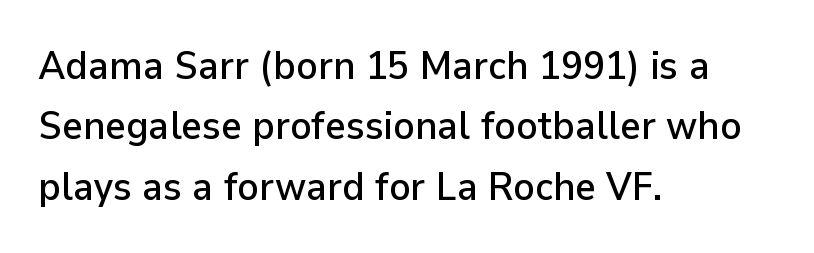
Is the block centered? No — it sits flush against the left margin. Has an underline been added? It has not. Students, observe: this is what conventionally led text looks like. Proportional: the letters do not fall into vertical columns. No italicization has been applied; the sample stays upright.
